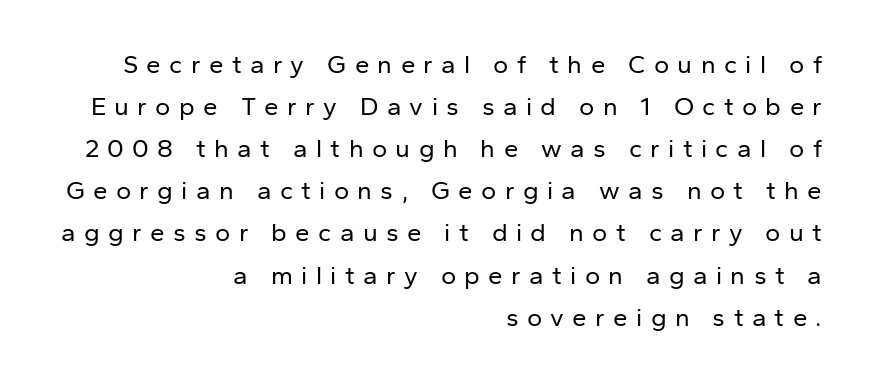
{"italic": "no", "bold": "no", "underline": "no", "align": "right", "line_spacing": "normal", "line_spacing_ratio": 1.62, "letter_spacing": "wide", "letter_spacing_em": 0.32, "glyph_px": 26}
